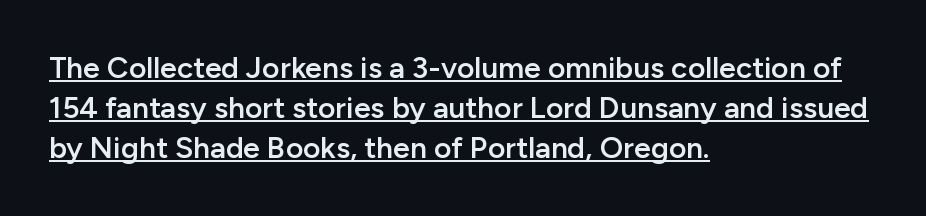
Q: Is the text bold? A: Semi-bold.
Q: Is the text italic (slanted)? A: No, it is upright.
Q: Is the typeface a serif or a sans-serif typeface? A: Sans-serif.
Q: Is the text underlined? A: Yes.
Q: How is the paragraph aligned? A: Left-aligned.
Q: Is the spacing between letters normal or unusually wide? A: Normal.
Q: Is the spacing between lines tight, normal or loose? A: Normal.
Q: Width (condensed, normal, or wide)? A: Normal.
Q: Stroke contrast? A: Low.
Q: x-height? A: Medium.
Q: Monospaced? A: No.
